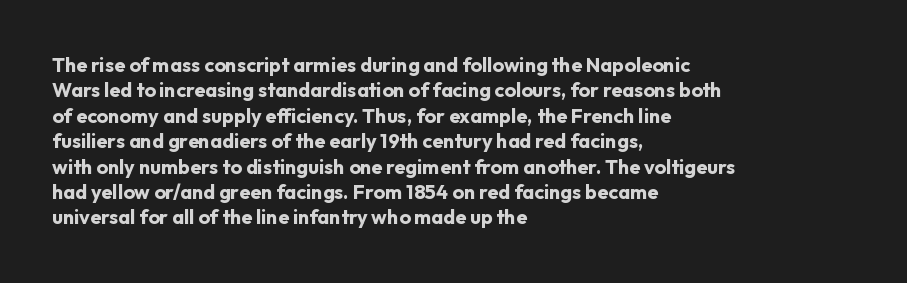
The image shows 20 px bold type, upright; set left-aligned, normal line spacing (1.27x), normal letter spacing, not underlined.
